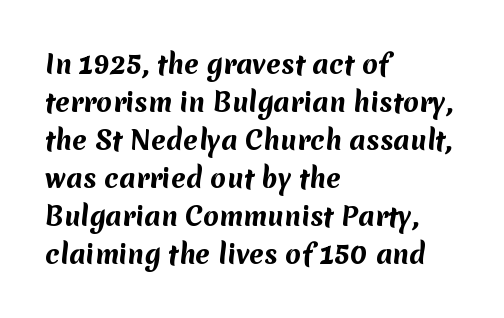
{"bold": "yes", "underline": "no", "align": "left", "line_spacing": "normal", "line_spacing_ratio": 1.46, "letter_spacing": "normal", "letter_spacing_em": 0.0, "glyph_px": 26}
